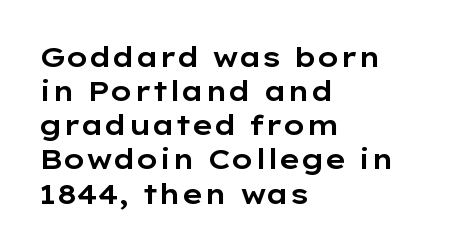
This sample is left-justified, so line endings fall wherever the words run out. Posture: straight, roman, zero tilt. Varying glyph widths throughout — classic text-font behaviour. A bare baseline throughout the passage.
